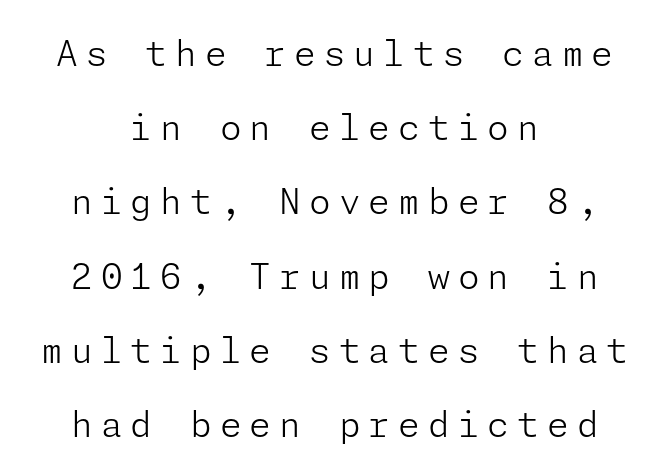
The image shows 35 px light sans-serif type, upright; set centered, loose line spacing (2.12x), unusually wide letter spacing (+0.23 em), not underlined; low stroke contrast and a medium x-height.
